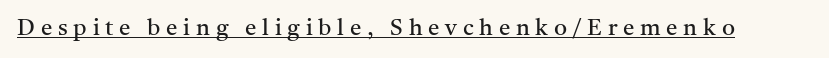
Q: Is the text bold? A: No.
Q: Is the text italic (slanted)? A: No, it is upright.
Q: Is the text underlined? A: Yes.
Q: Is the spacing between letters normal or unusually wide? A: Unusually wide.
